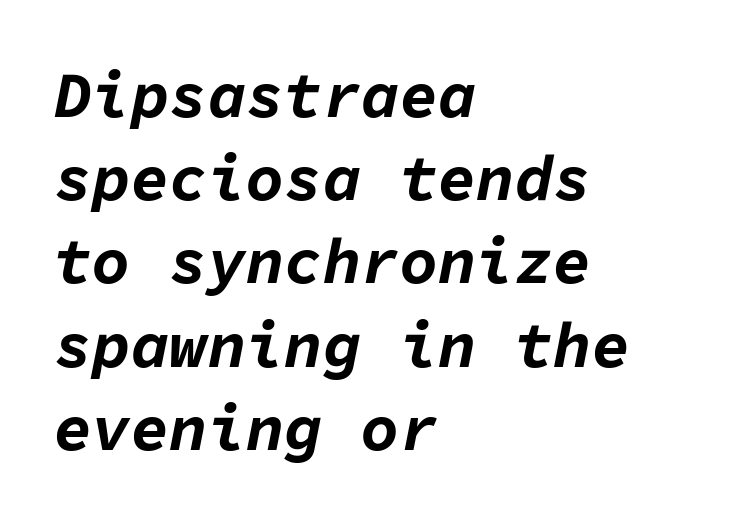
The image shows 64 px bold type, italic (leaning right), monospaced; set left-aligned, normal line spacing (1.3x), normal letter spacing, not underlined; low stroke contrast and a medium x-height.
